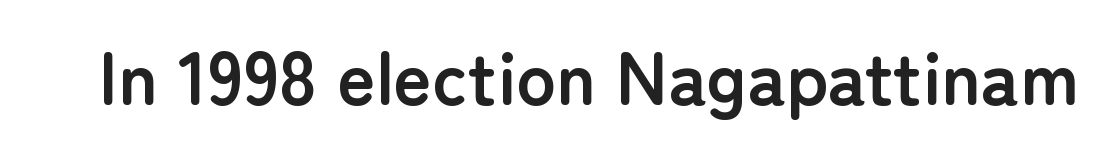
{"serif": "no", "italic": "no", "bold": "yes", "weight": "semibold", "width": "normal", "stroke_contrast": "low", "x_height": "medium", "monospaced": "no", "underline": "no", "letter_spacing": "normal", "letter_spacing_em": 0.0, "glyph_px": 74}
